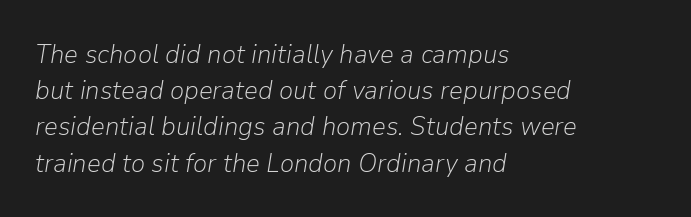
Q: Is the text bold? A: No.
Q: Is the text italic (slanted)? A: Yes, it leans right by about 9 degrees.
Q: Is the text underlined? A: No.
Q: How is the paragraph aligned? A: Left-aligned.
Q: Is the spacing between letters normal or unusually wide? A: Normal.
Q: Is the spacing between lines tight, normal or loose? A: Normal.
